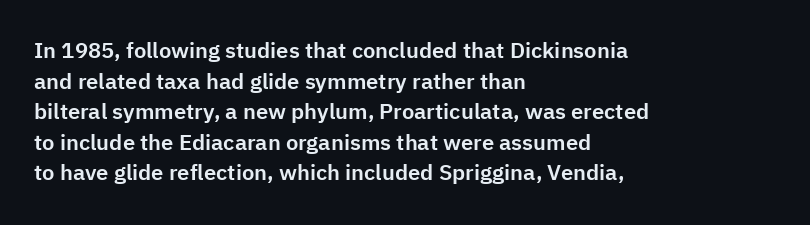
Q: Is the text italic (slanted)? A: No, it is upright.
Q: Is the text underlined? A: No.
Q: How is the paragraph aligned? A: Left-aligned.
Q: Is the spacing between letters normal or unusually wide? A: Normal.
Q: Is the spacing between lines tight, normal or loose? A: Normal.
